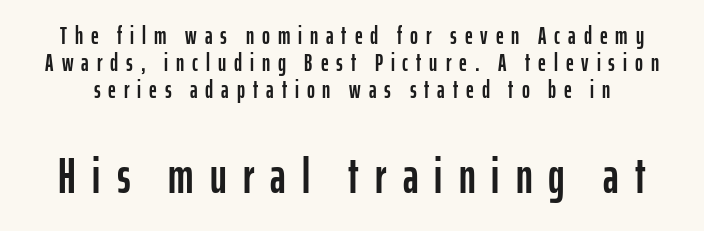
{"serif": "no", "italic": "no", "width": "condensed", "stroke_contrast": "low", "x_height": "medium", "monospaced": "no", "underline": "no", "line_spacing": "tight", "line_spacing_ratio": 1.13, "letter_spacing": "wide", "letter_spacing_em": 0.33, "larger_block": "second", "size_ratio": 2.04, "glyph_px": 49}
